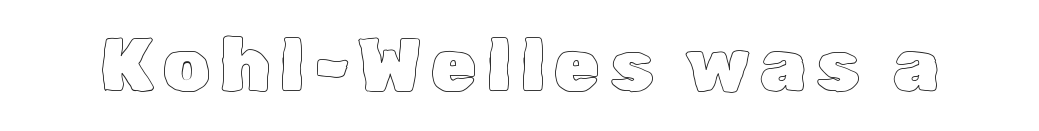
The image shows 74 px text type, upright; set not underlined; a medium x-height.
